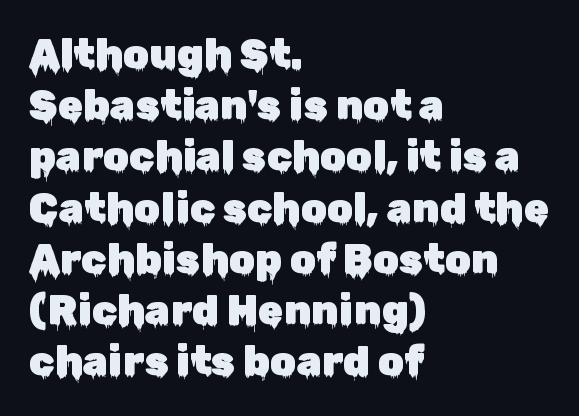
The image shows 41 px sans-serif type, upright; set left-aligned, normal line spacing (1.25x), normal letter spacing, not underlined; low stroke contrast and a medium x-height.
